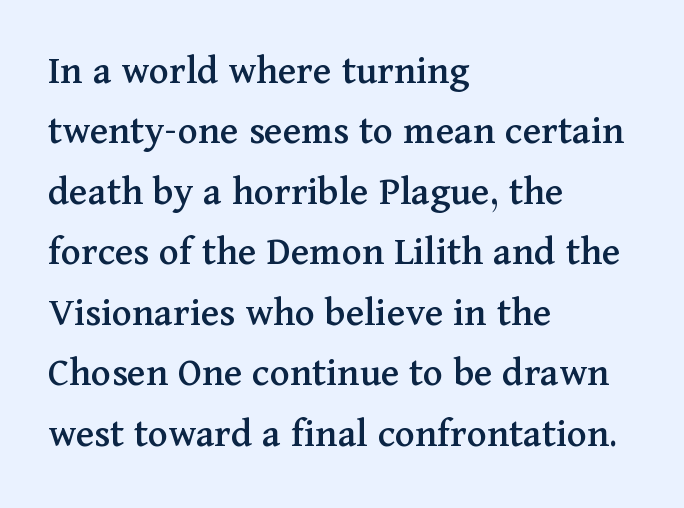
{"serif": "yes", "italic": "no", "width": "normal", "stroke_contrast": "medium", "x_height": "medium", "monospaced": "no", "underline": "no", "align": "left", "line_spacing": "normal", "line_spacing_ratio": 1.44, "letter_spacing": "normal", "letter_spacing_em": 0.0, "glyph_px": 42}
